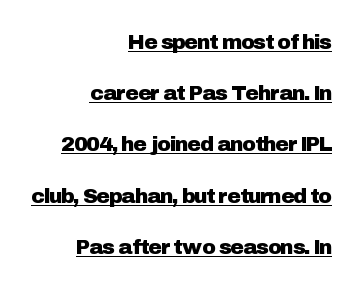
Horizontally, the lines are justified to the trailing edge only. Characters follow at the spacing the type designer built in. This sample carries an underscore along the baseline area. The specimen reads as upright at a glance. A great deal of white space separates one row of letters from the next.
